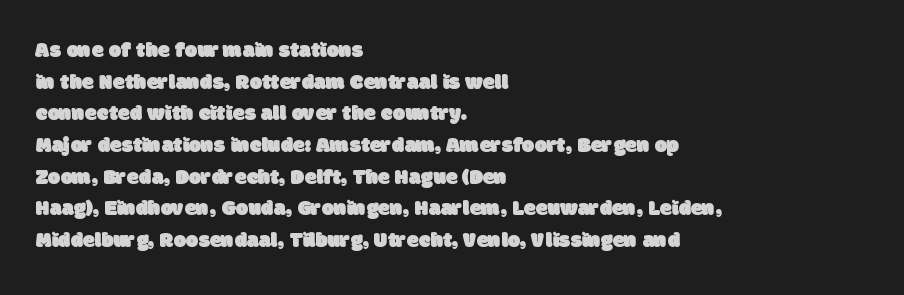
The image shows 22 px text type; set left-aligned, normal line spacing (1.44x), normal letter spacing, not underlined.
